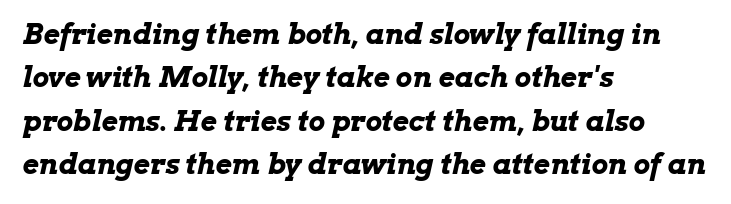
The image shows 28 px bold, wide type, italic (leaning right); set left-aligned, normal line spacing (1.55x), normal letter spacing, not underlined; low stroke contrast and a medium x-height.
